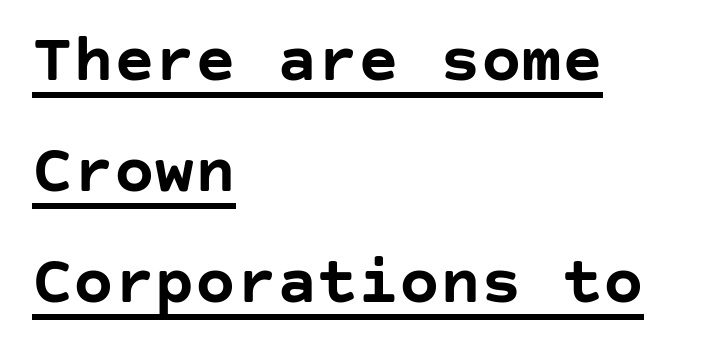
{"serif": "no", "italic": "no", "bold": "yes", "weight": "semibold", "width": "normal", "stroke_contrast": "low", "x_height": "large", "underline": "yes", "align": "left", "line_spacing": "normal", "line_spacing_ratio": 1.63, "letter_spacing": "normal", "letter_spacing_em": 0.0, "glyph_px": 68}
